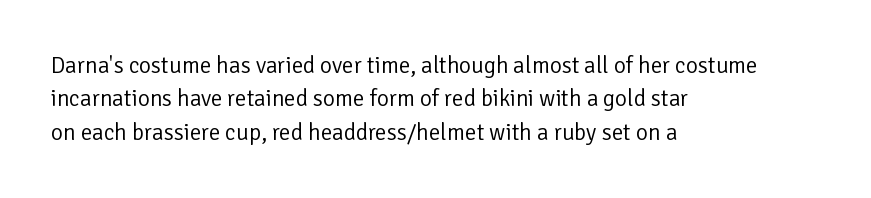
Q: Is the text bold? A: No.
Q: Is the text italic (slanted)? A: No, it is upright.
Q: Is the text underlined? A: No.
Q: How is the paragraph aligned? A: Left-aligned.
Q: Is the spacing between letters normal or unusually wide? A: Normal.
Q: Is the spacing between lines tight, normal or loose? A: Normal.
